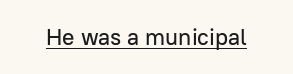
Q: Is the text italic (slanted)? A: No, it is upright.
Q: Is the text underlined? A: Yes.
Q: Is the spacing between letters normal or unusually wide? A: Normal.
